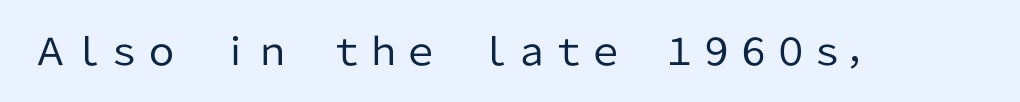
{"serif": "no", "italic": "no", "bold": "no", "weight": "regular", "width": "normal", "stroke_contrast": "low", "x_height": "medium", "monospaced": "no", "underline": "no", "letter_spacing": "normal", "letter_spacing_em": 0.0, "glyph_px": 37}
